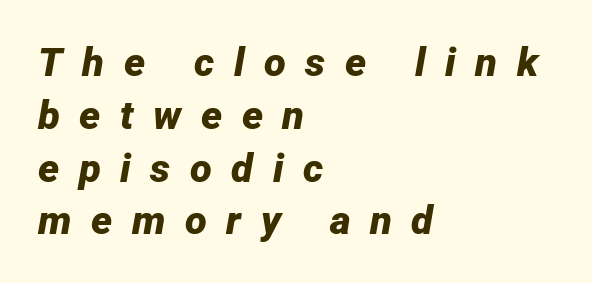
The image shows 40 px bold type, italic (leaning right); set left-aligned, normal line spacing (1.32x), unusually wide letter spacing (+0.49 em), not underlined; low stroke contrast and a medium x-height.
